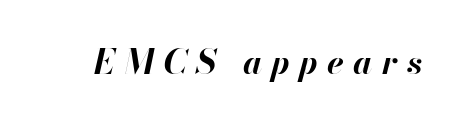
Q: Is the text bold? A: Yes.
Q: Is the text italic (slanted)? A: Yes, it leans right by about 13 degrees.
Q: Is the text underlined? A: No.
Q: Is the spacing between letters normal or unusually wide? A: Unusually wide.
Q: Width (condensed, normal, or wide)? A: Normal.
Q: Stroke contrast? A: High.
Q: x-height? A: Small.
Q: Monospaced? A: No.
